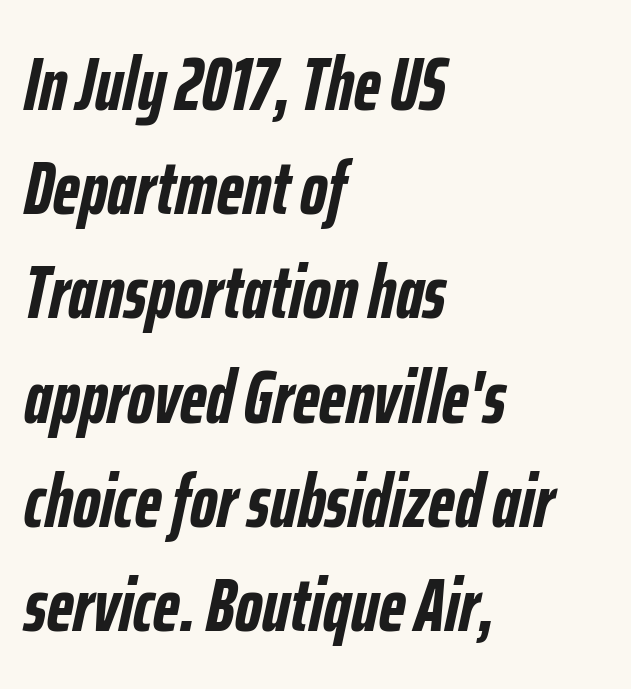
The image shows 75 px semibold, condensed type, italic (leaning right); set left-aligned, normal line spacing (1.39x), normal letter spacing, not underlined; low stroke contrast and a medium x-height.
